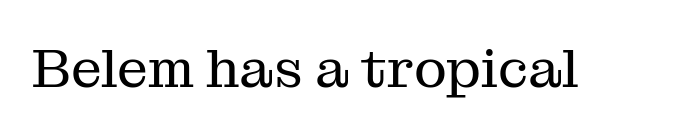
The image shows 55 px regular-weight serif type, upright; set normal letter spacing, not underlined; medium stroke contrast and a medium x-height.
